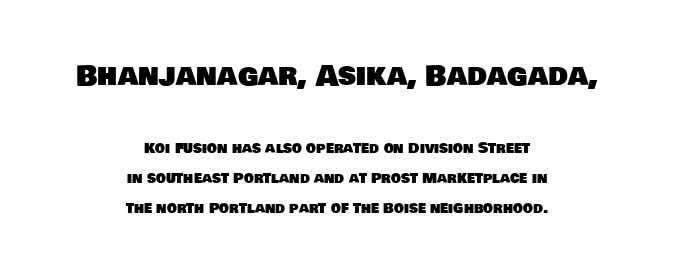
Q: Is the typeface a serif or a sans-serif typeface? A: Sans-serif.
Q: Is the text underlined? A: No.
Q: How is the paragraph aligned? A: Centered.
Q: Is the spacing between letters normal or unusually wide? A: Normal.
Q: Is the spacing between lines tight, normal or loose? A: Loose.
Q: Which block of text is set in a larger size, the first (top) or the second (bottom)? A: The first (top) one.
Q: Width (condensed, normal, or wide)? A: Normal.
Q: Stroke contrast? A: Low.
Q: x-height? A: Large.
Q: Monospaced? A: No.
